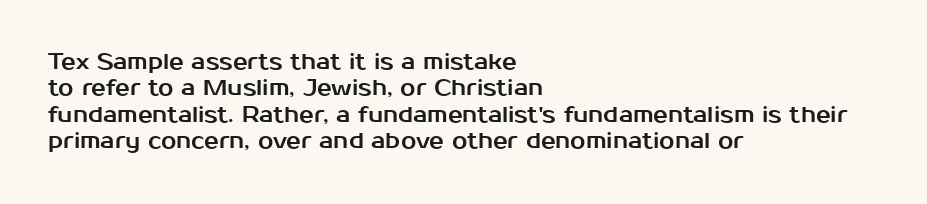
The image shows 22 px text type, upright; set left-aligned, line spacing 1.2x, normal letter spacing, not underlined.
